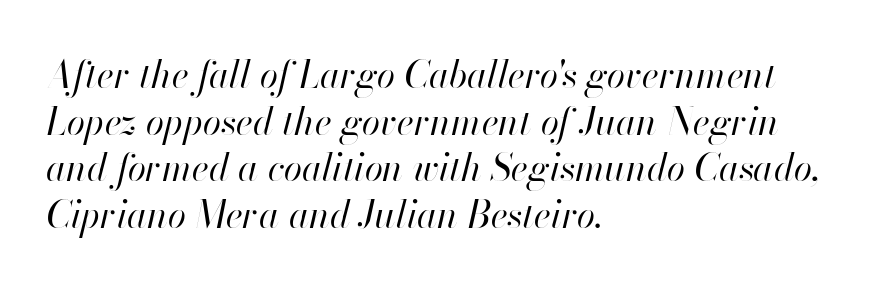
The block of text has a typical density, with ordinary space between rows. Slant detected: the letters are inclined. The face used here is rendered with its standard letterfit. Line beginnings align vertically; line endings do not.
